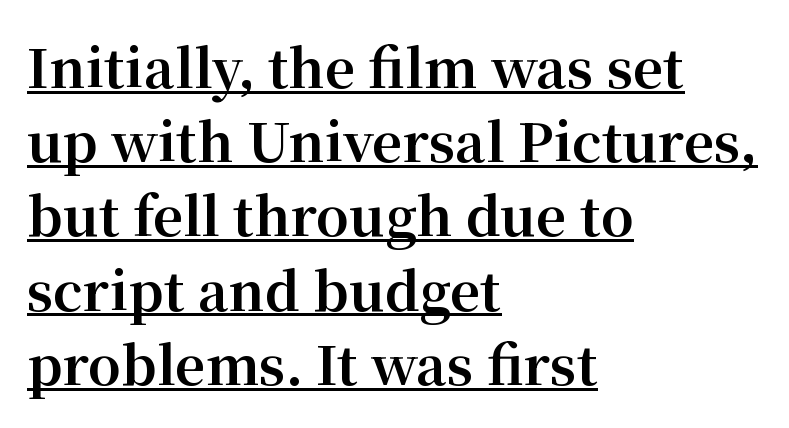
Q: Is the text bold? A: Yes.
Q: Is the text italic (slanted)? A: No, it is upright.
Q: Is the typeface a serif or a sans-serif typeface? A: Serif.
Q: Is the text underlined? A: Yes.
Q: How is the paragraph aligned? A: Left-aligned.
Q: Is the spacing between letters normal or unusually wide? A: Normal.
Q: Is the spacing between lines tight, normal or loose? A: Normal.
Q: Width (condensed, normal, or wide)? A: Normal.
Q: Stroke contrast? A: Medium.
Q: x-height? A: Medium.
Q: Monospaced? A: No.
